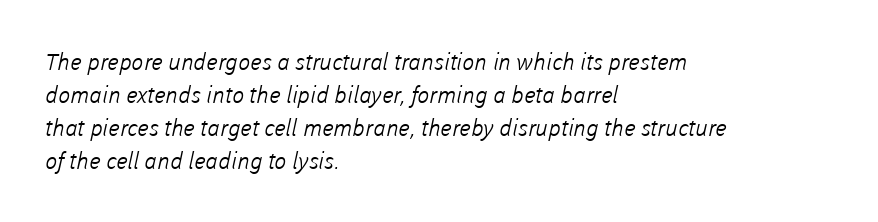
Q: Is the text bold? A: No.
Q: Is the text underlined? A: No.
Q: How is the paragraph aligned? A: Left-aligned.
Q: Is the spacing between letters normal or unusually wide? A: Normal.
Q: Is the spacing between lines tight, normal or loose? A: Normal.
